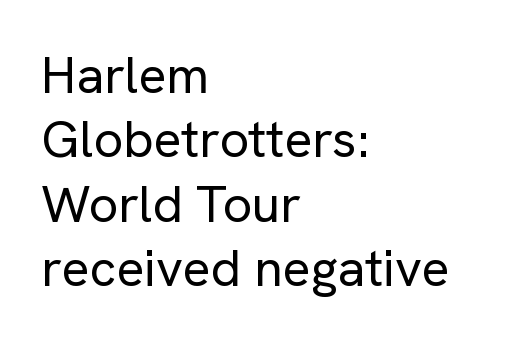
The letters advance in unequal steps, a hallmark of proportional type. Just letters on the line, the space beneath them empty. The text block is weighted toward the left margin, trailing off unevenly rightward. The axis of the letterforms is exactly vertical. The characters display no serif detailing; their extremities are plain. Honestly, the letter spacing is just normal — you wouldn't notice it.
